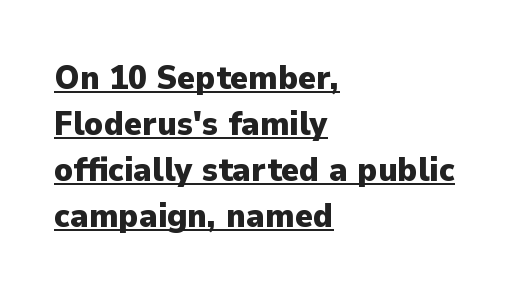
Q: Is the text bold? A: Yes.
Q: Is the text italic (slanted)? A: No, it is upright.
Q: Is the typeface a serif or a sans-serif typeface? A: Sans-serif.
Q: Is the text underlined? A: Yes.
Q: How is the paragraph aligned? A: Left-aligned.
Q: Is the spacing between letters normal or unusually wide? A: Normal.
Q: Is the spacing between lines tight, normal or loose? A: Normal.
Q: Width (condensed, normal, or wide)? A: Normal.
Q: Stroke contrast? A: Low.
Q: x-height? A: Medium.
Q: Monospaced? A: No.
